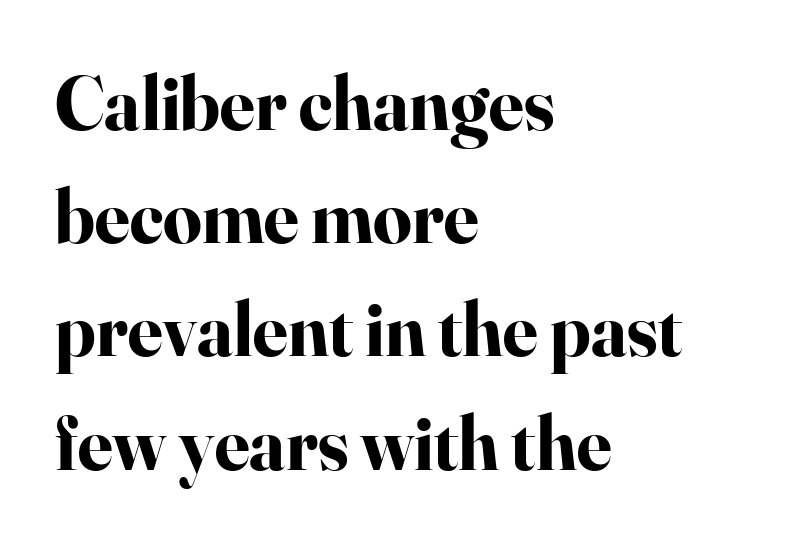
In CSS terms this would be text-align: left. Does extra space separate the letters? No, they use regular spacing. Clear beneath every line of the passage. Designer's note — italics off, roman on.
